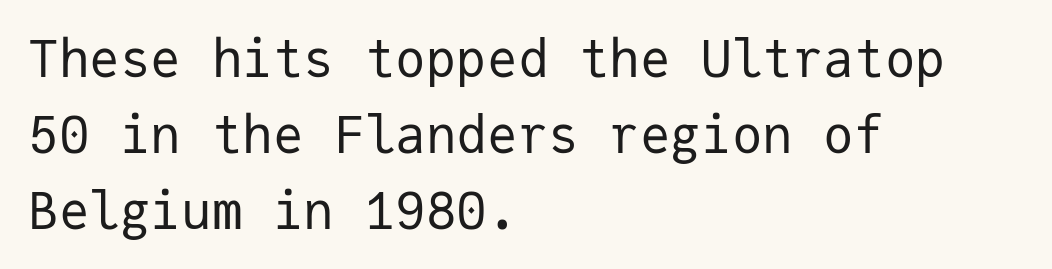
{"serif": "no", "italic": "no", "bold": "no", "weight": "regular", "width": "normal", "stroke_contrast": "low", "x_height": "medium", "monospaced": "yes", "underline": "no", "align": "left", "line_spacing": "normal", "line_spacing_ratio": 1.49, "letter_spacing": "normal", "letter_spacing_em": 0.0, "glyph_px": 51}
